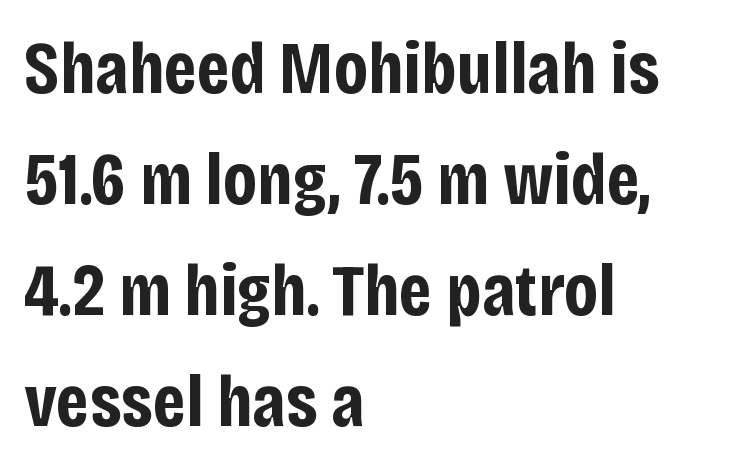
Q: Is the text bold? A: Yes.
Q: Is the text italic (slanted)? A: No, it is upright.
Q: Is the typeface a serif or a sans-serif typeface? A: Sans-serif.
Q: Is the text underlined? A: No.
Q: How is the paragraph aligned? A: Left-aligned.
Q: Is the spacing between letters normal or unusually wide? A: Normal.
Q: Is the spacing between lines tight, normal or loose? A: Normal.
Q: Width (condensed, normal, or wide)? A: Condensed.
Q: Stroke contrast? A: Low.
Q: x-height? A: Large.
Q: Monospaced? A: No.
